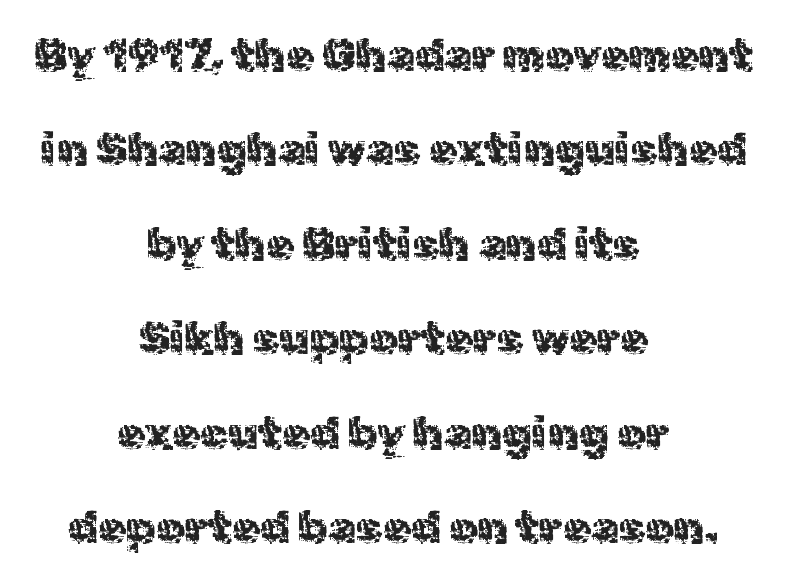
Q: Is the text bold? A: No.
Q: Is the text italic (slanted)? A: No, it is upright.
Q: Is the typeface a serif or a sans-serif typeface? A: Sans-serif.
Q: Is the text underlined? A: No.
Q: How is the paragraph aligned? A: Centered.
Q: Is the spacing between letters normal or unusually wide? A: Normal.
Q: Is the spacing between lines tight, normal or loose? A: Loose.
Q: Width (condensed, normal, or wide)? A: Normal.
Q: x-height? A: Medium.
Q: Monospaced? A: No.
